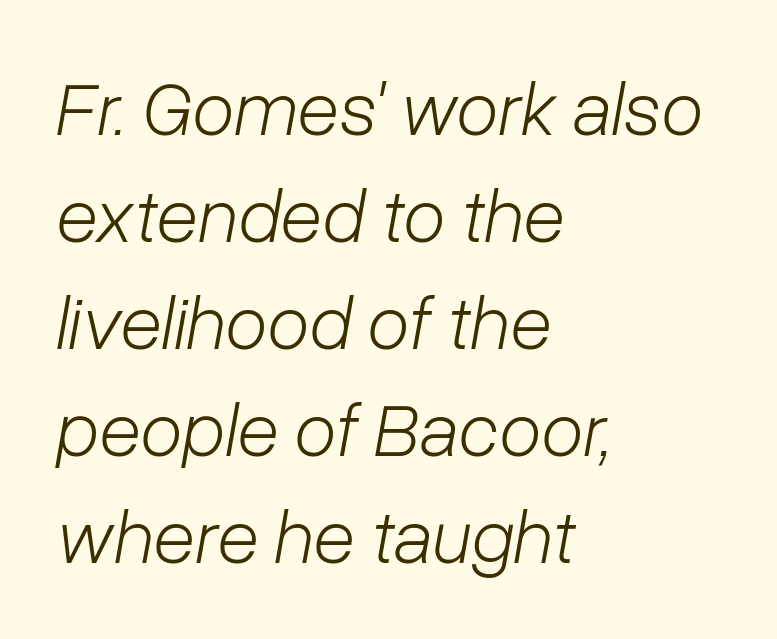
{"italic": "yes", "lean": "right", "slant_degrees": 10, "bold": "no", "weight": "light", "width": "normal", "stroke_contrast": "low", "x_height": "medium", "monospaced": "no", "underline": "no", "align": "left", "line_spacing": "normal", "line_spacing_ratio": 1.39, "letter_spacing": "normal", "letter_spacing_em": 0.0, "glyph_px": 77}
